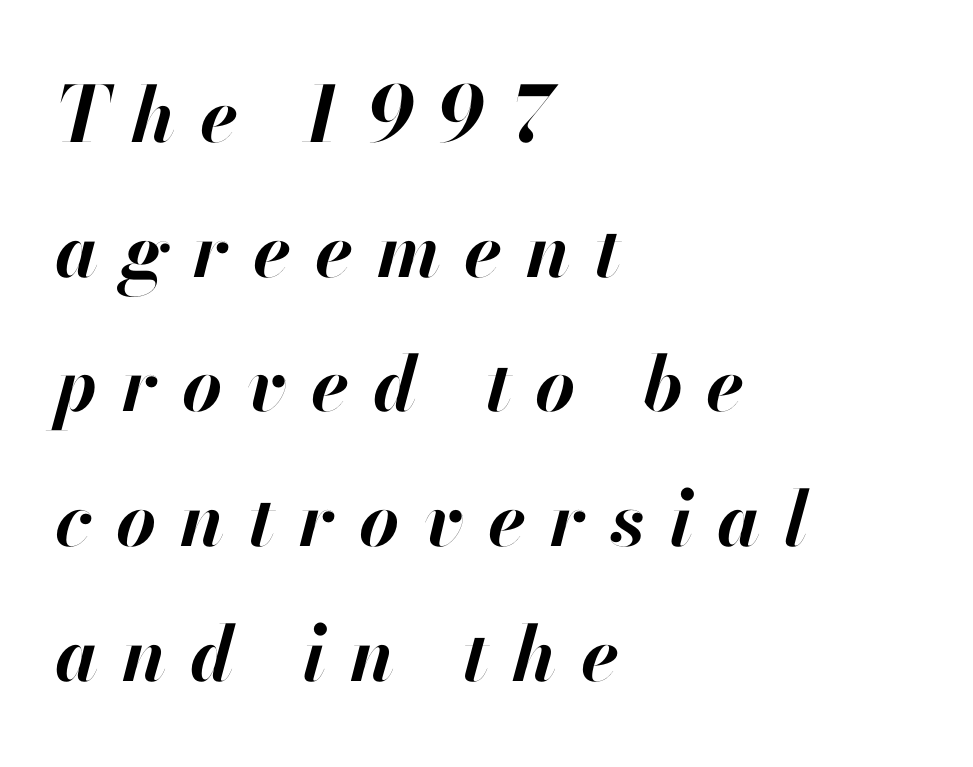
Q: Is the text bold? A: Yes.
Q: Is the text italic (slanted)? A: Yes, it leans right by about 13 degrees.
Q: Is the text underlined? A: No.
Q: How is the paragraph aligned? A: Left-aligned.
Q: Is the spacing between letters normal or unusually wide? A: Unusually wide.
Q: Width (condensed, normal, or wide)? A: Normal.
Q: Stroke contrast? A: High.
Q: x-height? A: Small.
Q: Monospaced? A: No.
